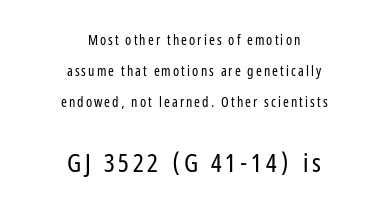
{"italic": "no", "bold": "no", "underline": "no", "align": "center", "line_spacing": "loose", "line_spacing_ratio": 2.23, "larger_block": "second", "size_ratio": 1.86, "glyph_px": 26}
